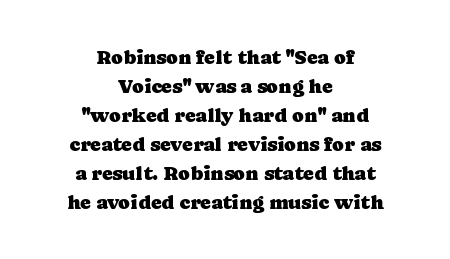
The image shows 20 px text type, upright; set centered, normal line spacing (1.45x), normal letter spacing, not underlined.
